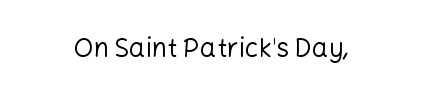
Stems here are at most as thick as an everyday book face. The type sits square on the baseline with zero lean. The rag falls on both sides of this text block equally. The area under the type is left untouched. Look at the tracking — it's just the regular setting, nothing added.
